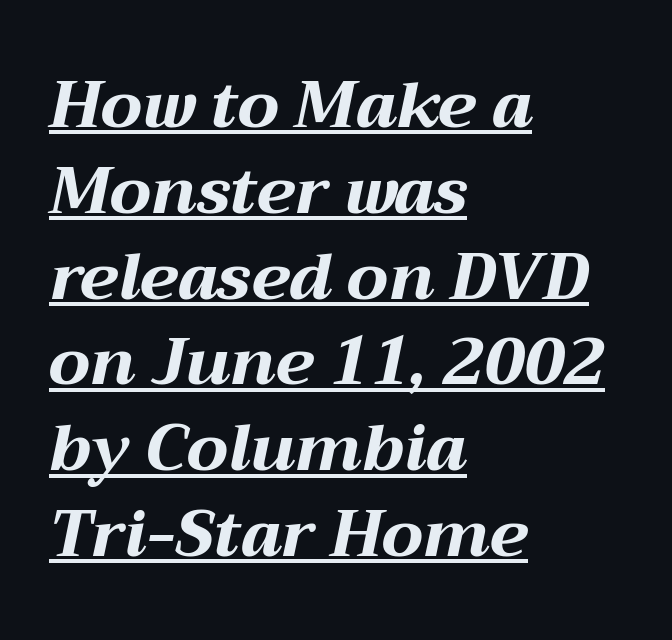
Tracking here is standard; glyphs follow each other at the usual distance. This sample has the flowing, uneven cadence of proportional lettering. Casual observation: everything's shoved over to the left. In terms of weight, the rendering is a true, heavy bold.
